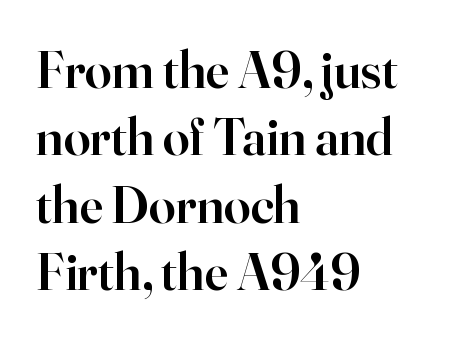
Inter-character spacing is left at the font's built-in metrics. Looks like regular typesetting: each glyph gets only the width it needs. A bit beefed up — I'd call it semibold rather than bold. Underline: absent. Reading down the column, the eye jumps a familiar distance to each next line. This is roman type, the default non-slanted kind.
